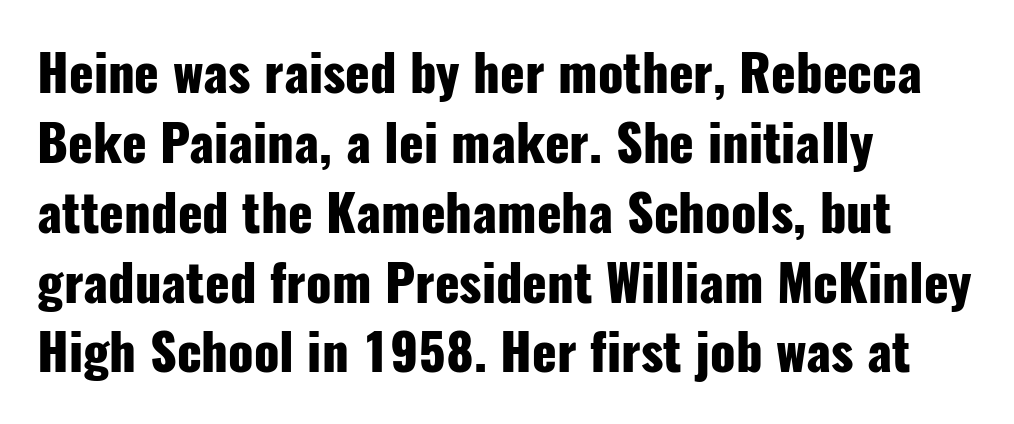
The image shows 51 px heavy, condensed sans-serif type, upright; set left-aligned, normal line spacing (1.37x), normal letter spacing, not underlined; low stroke contrast and a medium x-height.
